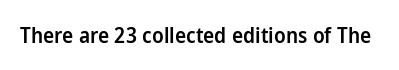
{"italic": "no", "bold": "semi", "underline": "no", "letter_spacing": "normal", "letter_spacing_em": 0.0, "glyph_px": 21}
